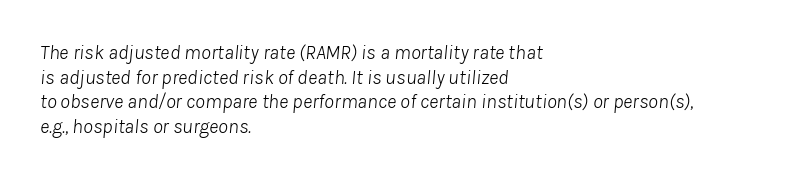
The image shows 20 px text type, italic (leaning right); set left-aligned, line spacing 1.23x, normal letter spacing, not underlined.
